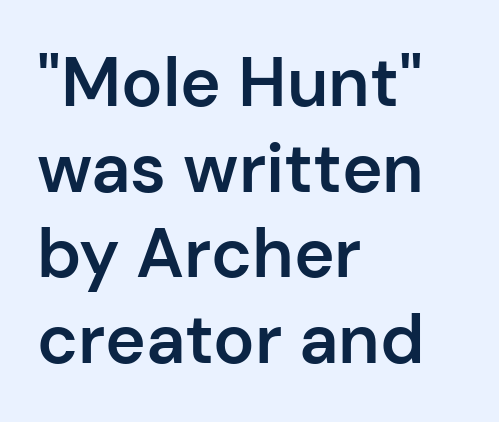
Check under the words: just untouched page. Unlike italic type, these characters show no tilt at all. The designer went with a sans here, leaving each stem footless. Is the block centered? No — it sits flush against the left margin. Stems and bowls a touch heavier than normal — semibold.
